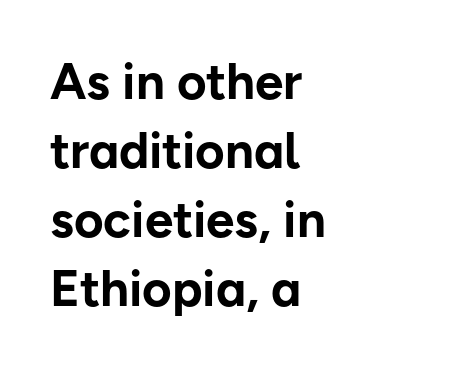
Tracking here is standard; glyphs follow each other at the usual distance. Typographically, this falls in the sans-serif category. In CSS terms this would be text-align: left. A typesetter would call this leading conventional body-copy spacing. Is there any slant? The stems are plumb. Note the varied advance widths — an 'i' is clearly narrower than an 'm'.
